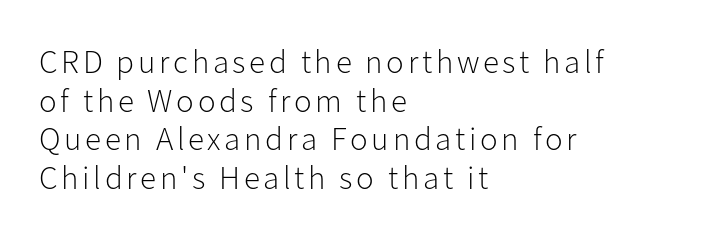
Unmarked baselines from the first word to the last. No italicization has been applied; the sample stays upright. The typeface chosen for these lines omits serifs. Is the stroke heavy? The answer is a plain regular-or-lighter. The lines in this sample share a left origin and differ only in where they stop. Is this a fixed-width face? No — the glyphs have proportional, varying widths.
